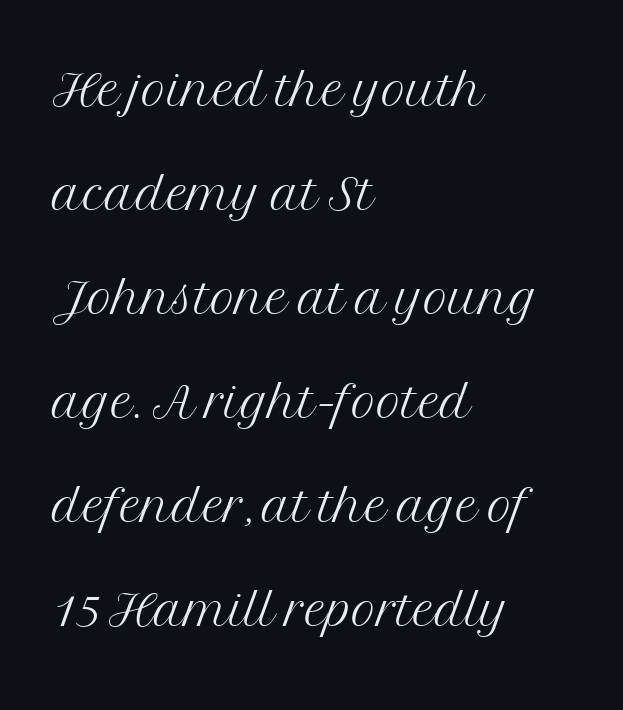
{"serif": "yes", "bold": "no", "weight": "light", "width": "normal", "stroke_contrast": "medium", "x_height": "medium", "monospaced": "no", "underline": "no", "align": "left", "line_spacing": "normal", "line_spacing_ratio": 1.53, "letter_spacing": "normal", "letter_spacing_em": 0.0, "glyph_px": 68}
